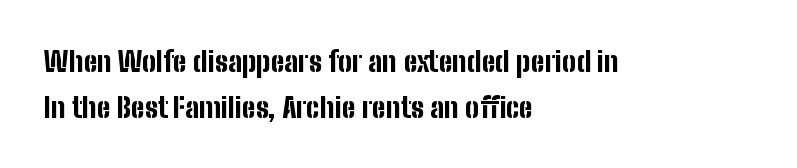
Q: Is the text bold? A: Yes.
Q: Is the text italic (slanted)? A: No, it is upright.
Q: Is the typeface a serif or a sans-serif typeface? A: Sans-serif.
Q: Is the text underlined? A: No.
Q: How is the paragraph aligned? A: Left-aligned.
Q: Is the spacing between letters normal or unusually wide? A: Normal.
Q: Is the spacing between lines tight, normal or loose? A: Normal.
Q: Width (condensed, normal, or wide)? A: Condensed.
Q: Stroke contrast? A: Low.
Q: x-height? A: Medium.
Q: Monospaced? A: No.
